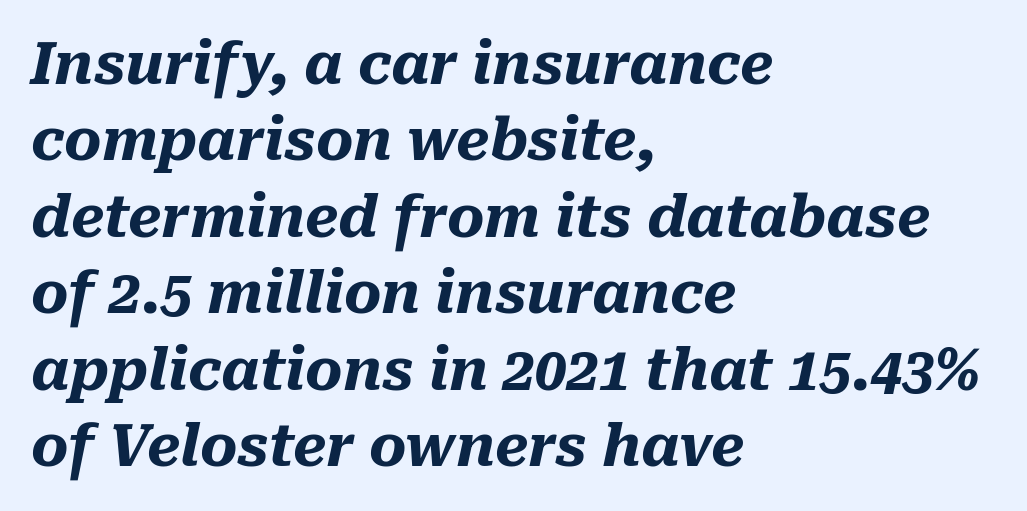
{"italic": "yes", "lean": "right", "slant_degrees": 10, "bold": "yes", "weight": "heavy", "width": "normal", "stroke_contrast": "medium", "x_height": "medium", "monospaced": "no", "underline": "no", "align": "left", "line_spacing": "normal", "line_spacing_ratio": 1.34, "letter_spacing": "normal", "letter_spacing_em": 0.0, "glyph_px": 57}
